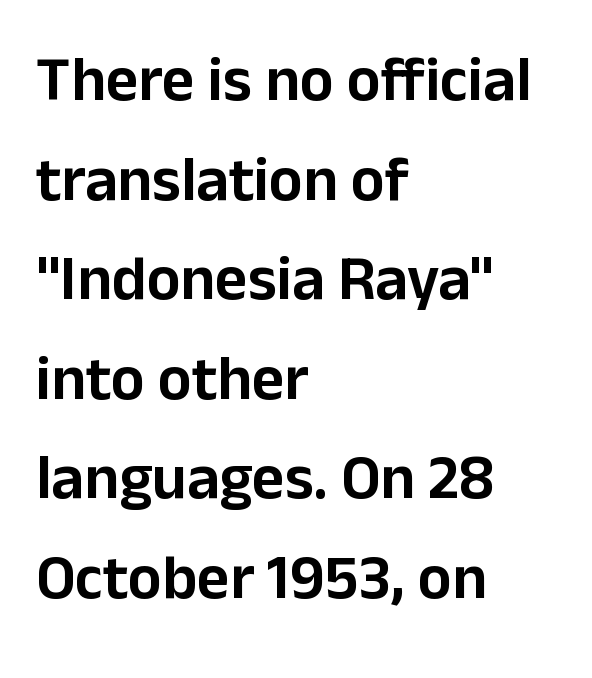
Q: Is the text italic (slanted)? A: No, it is upright.
Q: Is the typeface a serif or a sans-serif typeface? A: Sans-serif.
Q: Is the text underlined? A: No.
Q: How is the paragraph aligned? A: Left-aligned.
Q: Is the spacing between letters normal or unusually wide? A: Normal.
Q: Is the spacing between lines tight, normal or loose? A: Normal.
Q: Width (condensed, normal, or wide)? A: Normal.
Q: Stroke contrast? A: Low.
Q: x-height? A: Medium.
Q: Monospaced? A: No.
